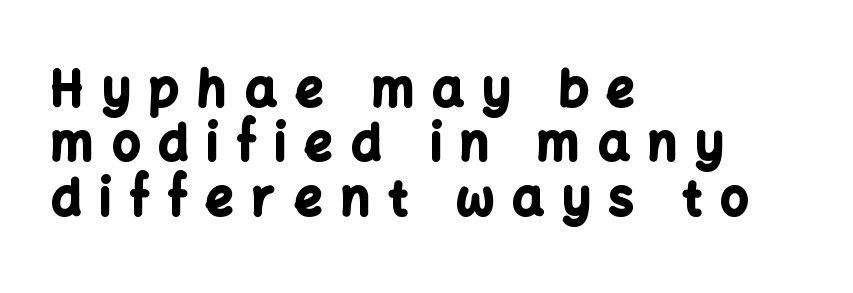
Q: Is the text bold? A: Yes.
Q: Is the text italic (slanted)? A: No, it is upright.
Q: Is the typeface a serif or a sans-serif typeface? A: Sans-serif.
Q: Is the text underlined? A: No.
Q: How is the paragraph aligned? A: Left-aligned.
Q: Is the spacing between letters normal or unusually wide? A: Unusually wide.
Q: Is the spacing between lines tight, normal or loose? A: Tight.
Q: Width (condensed, normal, or wide)? A: Normal.
Q: Stroke contrast? A: Low.
Q: x-height? A: Medium.
Q: Monospaced? A: No.
